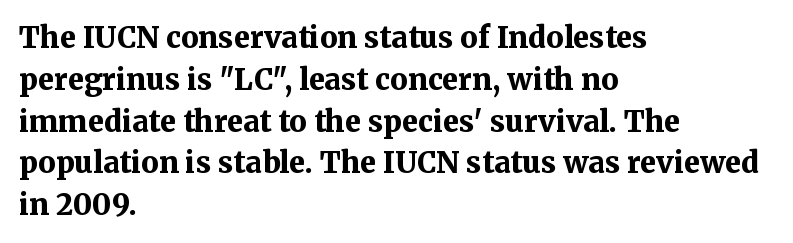
Q: Is the text bold? A: Yes.
Q: Is the text italic (slanted)? A: No, it is upright.
Q: Is the typeface a serif or a sans-serif typeface? A: Serif.
Q: Is the text underlined? A: No.
Q: How is the paragraph aligned? A: Left-aligned.
Q: Is the spacing between letters normal or unusually wide? A: Normal.
Q: Is the spacing between lines tight, normal or loose? A: Normal.
Q: Width (condensed, normal, or wide)? A: Normal.
Q: Stroke contrast? A: Medium.
Q: x-height? A: Medium.
Q: Monospaced? A: No.
